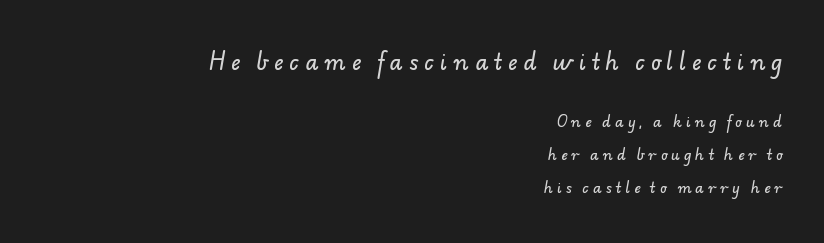
The image shows 21 px text type; set right-aligned, loose line spacing (2.36x), unusually wide letter spacing (+0.29 em), not underlined; the first (top) block is 1.5x larger.
